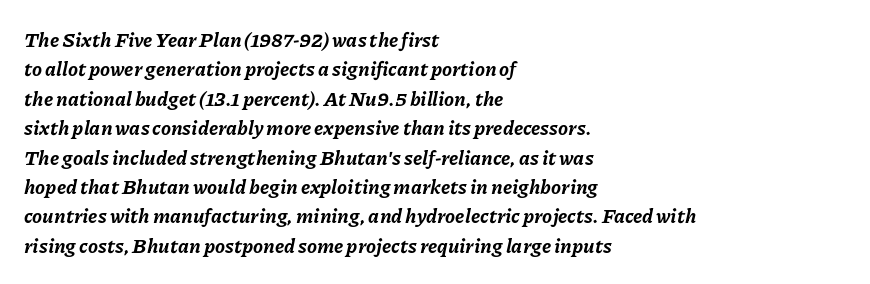
Q: Is the text bold? A: Yes.
Q: Is the text italic (slanted)? A: Yes, it leans right by about 11 degrees.
Q: Is the text underlined? A: No.
Q: How is the paragraph aligned? A: Left-aligned.
Q: Is the spacing between letters normal or unusually wide? A: Normal.
Q: Is the spacing between lines tight, normal or loose? A: Normal.
